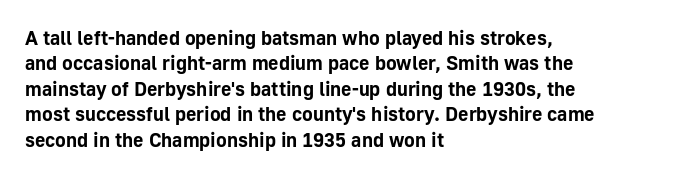
Q: Is the text bold? A: Yes.
Q: Is the text italic (slanted)? A: No, it is upright.
Q: Is the text underlined? A: No.
Q: How is the paragraph aligned? A: Left-aligned.
Q: Is the spacing between letters normal or unusually wide? A: Normal.
Q: Is the spacing between lines tight, normal or loose? A: Normal.
